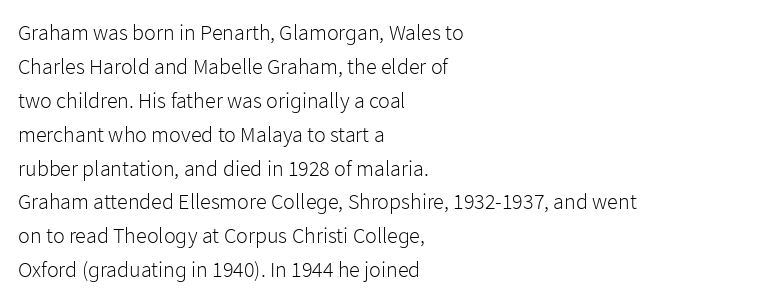
Q: Is the text bold? A: No.
Q: Is the text italic (slanted)? A: No, it is upright.
Q: Is the text underlined? A: No.
Q: How is the paragraph aligned? A: Left-aligned.
Q: Is the spacing between letters normal or unusually wide? A: Normal.
Q: Is the spacing between lines tight, normal or loose? A: Normal.
